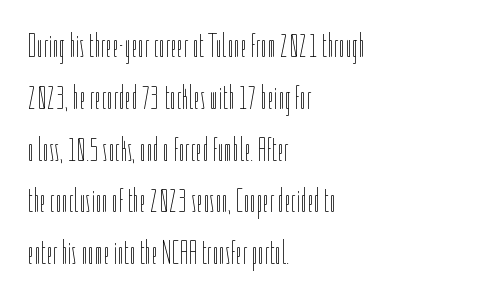
{"italic": "no", "bold": "no", "weight": "thin", "width": "condensed", "stroke_contrast": "low", "x_height": "medium", "monospaced": "no", "underline": "no", "align": "left", "line_spacing": "normal", "line_spacing_ratio": 1.57, "letter_spacing": "normal", "letter_spacing_em": 0.0, "glyph_px": 33}
